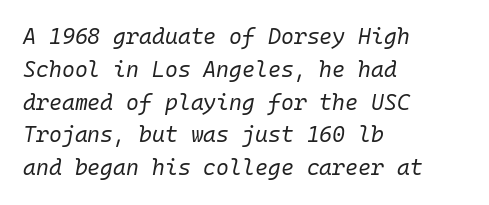
Is the stroke heavy? The answer is a plain regular-or-lighter. Words float on clear page, feet unadorned. Leading: standard. A typesetter would mark this as italic. The horizontal fit of the characters is conventional and even.
